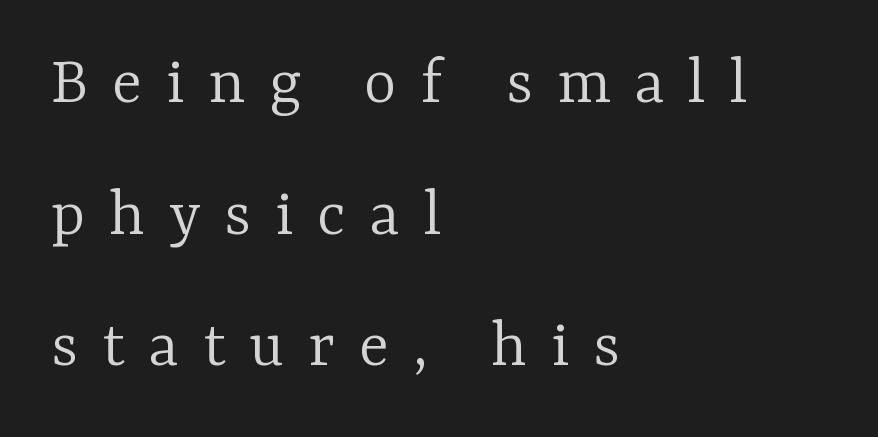
The image shows 70 px light serif type, upright; set left-aligned, line spacing 1.88x, unusually wide letter spacing (+0.34 em), not underlined; low stroke contrast and a medium x-height.
